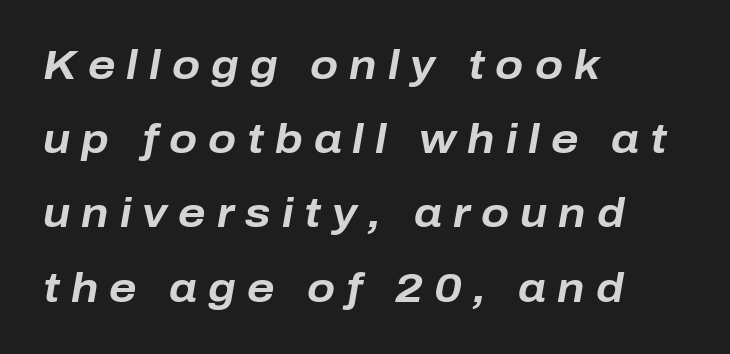
Q: Is the text bold? A: Yes.
Q: Is the text italic (slanted)? A: Yes, it leans right by about 10 degrees.
Q: Is the text underlined? A: No.
Q: How is the paragraph aligned? A: Left-aligned.
Q: Is the spacing between letters normal or unusually wide? A: Unusually wide.
Q: Width (condensed, normal, or wide)? A: Normal.
Q: Stroke contrast? A: Low.
Q: x-height? A: Medium.
Q: Monospaced? A: No.
